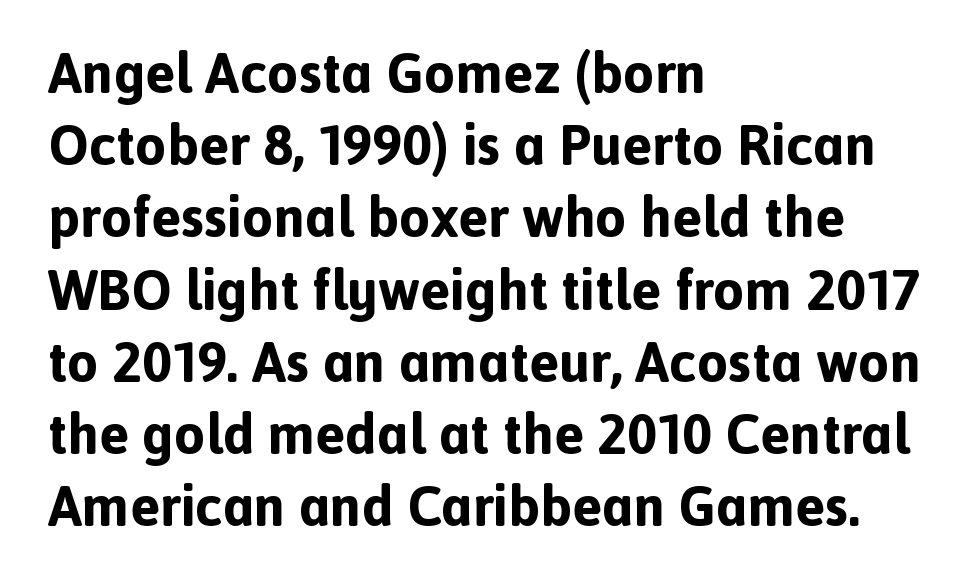
{"serif": "no", "italic": "no", "bold": "yes", "weight": "bold", "width": "normal", "x_height": "medium", "monospaced": "no", "underline": "no", "align": "left", "line_spacing": "normal", "line_spacing_ratio": 1.29, "letter_spacing": "normal", "letter_spacing_em": 0.0, "glyph_px": 56}
